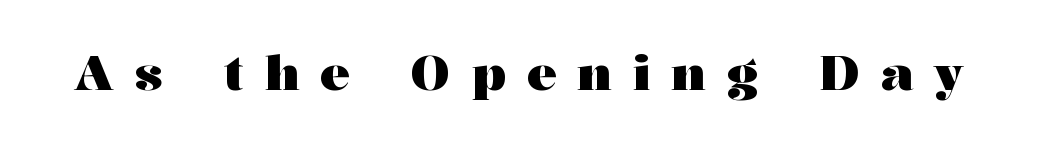
{"serif": "yes", "italic": "no", "bold": "yes", "weight": "heavy", "width": "wide", "stroke_contrast": "medium", "x_height": "medium", "monospaced": "no", "underline": "no", "letter_spacing": "wide", "letter_spacing_em": 0.43, "glyph_px": 49}
